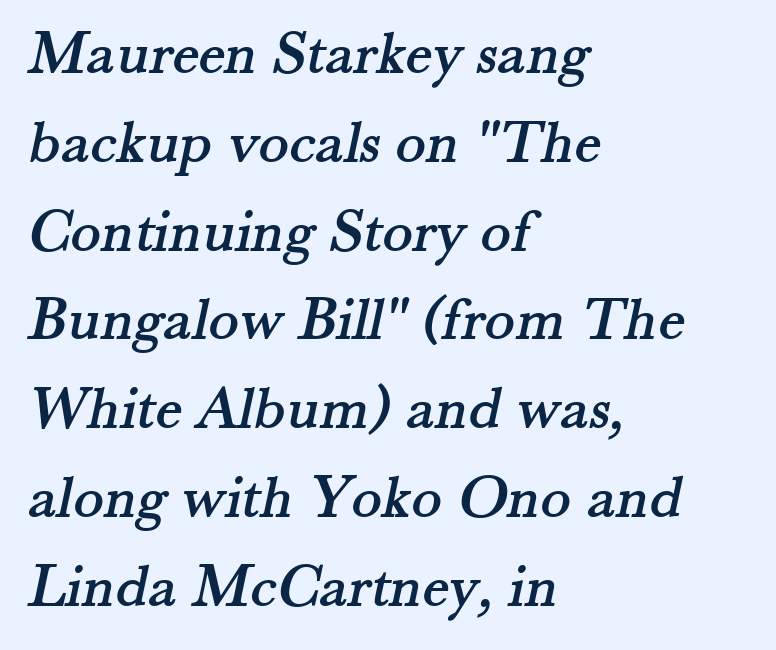
{"serif": "yes", "width": "normal", "stroke_contrast": "medium", "x_height": "small", "monospaced": "no", "underline": "no", "align": "left", "line_spacing": "normal", "line_spacing_ratio": 1.41, "letter_spacing": "normal", "letter_spacing_em": 0.0, "glyph_px": 63}
